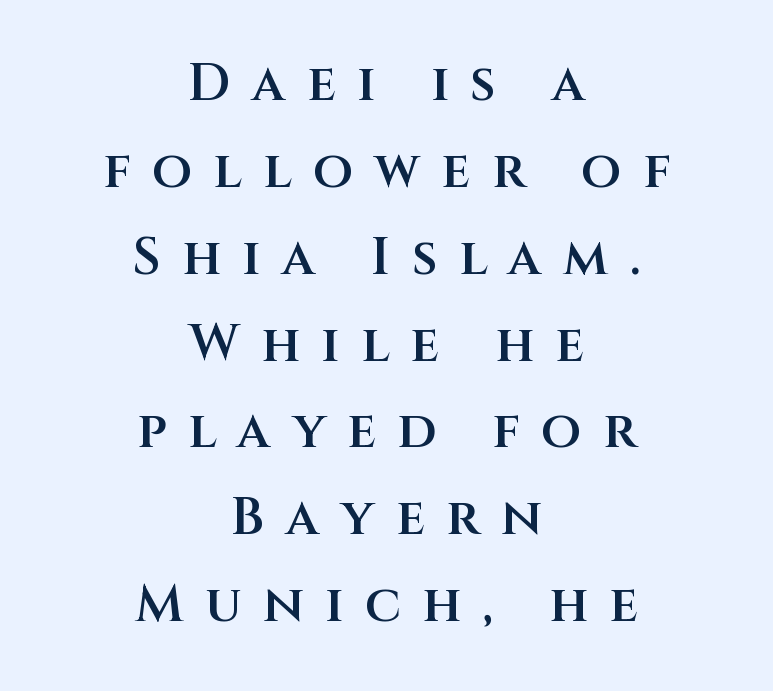
The image shows 52 px semibold sans-serif type, upright; set centered, normal line spacing (1.67x), unusually wide letter spacing (+0.41 em), not underlined; medium stroke contrast and a large x-height.
